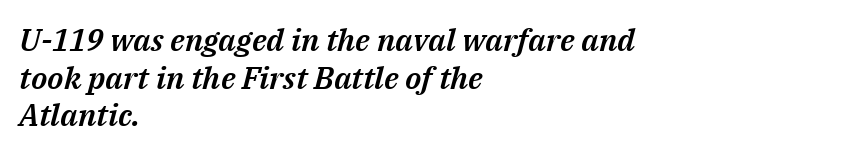
Nothing unusual about the tracking: characters are spaced as the font intends. Would a proofreader flag this as italicized? Yes. Lines of text with bare space underneath. Spacing verdict: proportional, widths tailored to each character.
